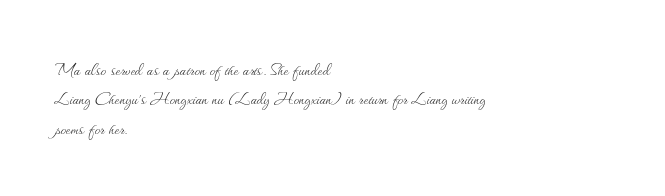
The image shows 22 px text type; set left-aligned, normal line spacing (1.34x), normal letter spacing, not underlined.
